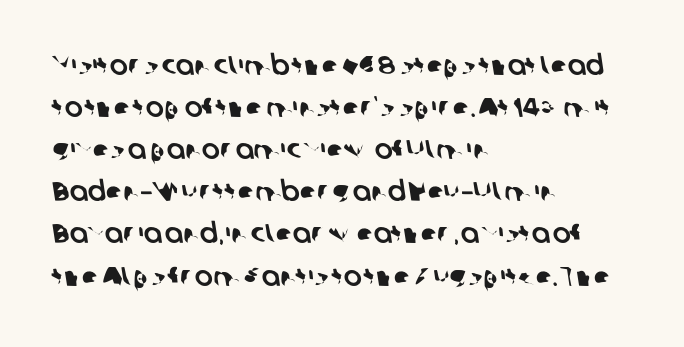
Q: Is the text underlined? A: No.
Q: How is the paragraph aligned? A: Left-aligned.
Q: Is the spacing between letters normal or unusually wide? A: Normal.
Q: Is the spacing between lines tight, normal or loose? A: Normal.
